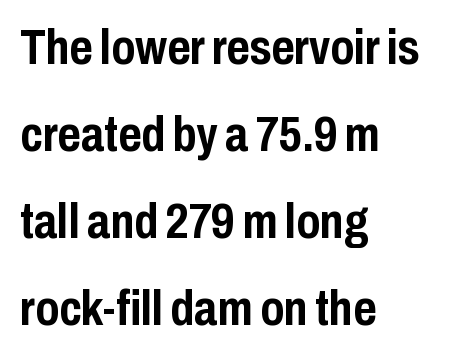
Q: Is the text bold? A: Yes.
Q: Is the text italic (slanted)? A: No, it is upright.
Q: Is the typeface a serif or a sans-serif typeface? A: Sans-serif.
Q: Is the text underlined? A: No.
Q: How is the paragraph aligned? A: Left-aligned.
Q: Is the spacing between letters normal or unusually wide? A: Normal.
Q: Width (condensed, normal, or wide)? A: Condensed.
Q: Stroke contrast? A: Low.
Q: x-height? A: Medium.
Q: Monospaced? A: No.
